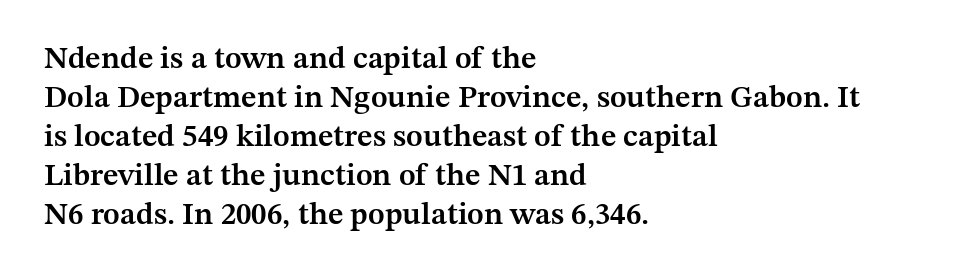
The image shows 31 px semibold serif type, upright; set left-aligned, normal line spacing (1.26x), normal letter spacing, not underlined; medium stroke contrast and a medium x-height.
